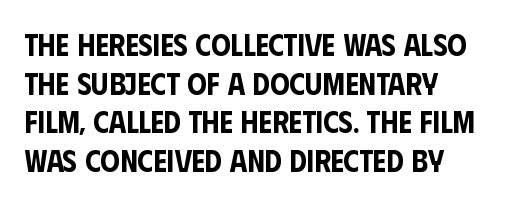
{"serif": "no", "italic": "no", "width": "condensed", "stroke_contrast": "low", "x_height": "large", "monospaced": "no", "underline": "no", "align": "left", "line_spacing": "normal", "line_spacing_ratio": 1.25, "letter_spacing": "normal", "letter_spacing_em": 0.0, "glyph_px": 31}
